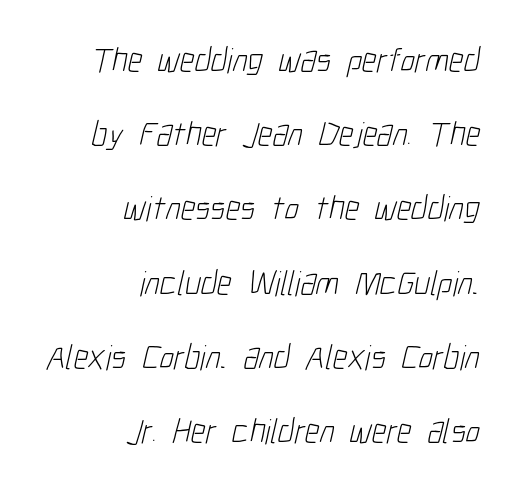
The image shows 35 px light, condensed sans-serif type; set right-aligned, loose line spacing (2.12x), normal letter spacing, not underlined; low stroke contrast and a medium x-height.
